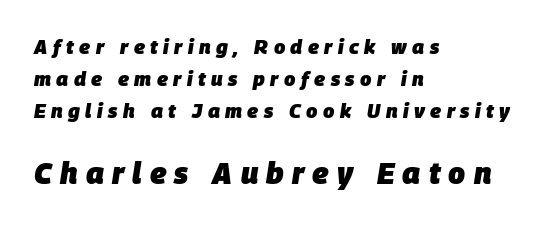
{"italic": "yes", "lean": "right", "slant_degrees": 9, "bold": "yes", "weight": "heavy", "width": "normal", "stroke_contrast": "low", "x_height": "large", "monospaced": "no", "underline": "no", "align": "left", "line_spacing": "normal", "line_spacing_ratio": 1.6, "letter_spacing": "wide", "letter_spacing_em": 0.27, "larger_block": "second", "size_ratio": 1.5, "glyph_px": 30}
